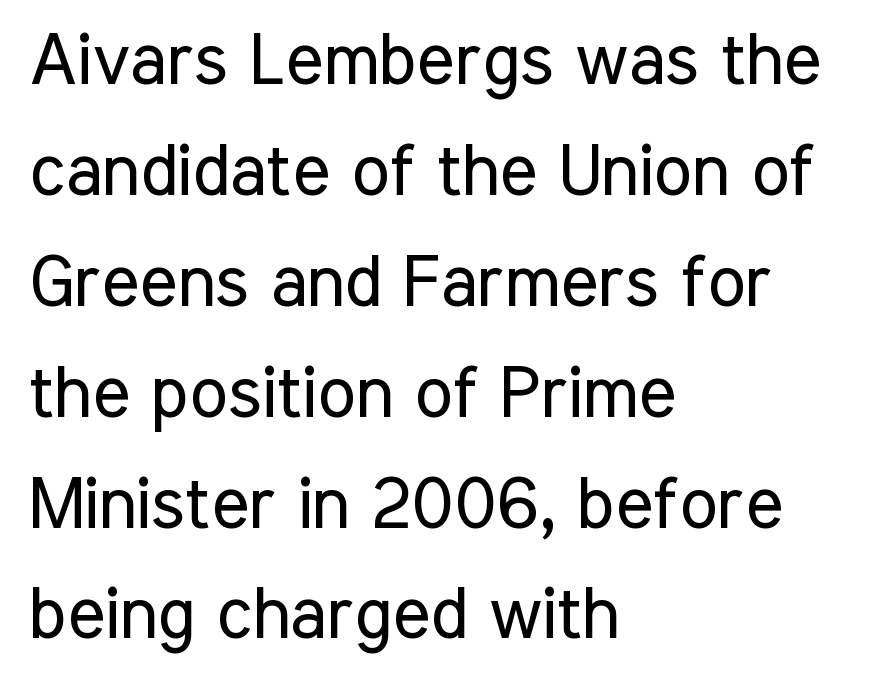
{"serif": "no", "italic": "no", "bold": "no", "weight": "regular", "width": "condensed", "stroke_contrast": "low", "x_height": "medium", "monospaced": "no", "underline": "no", "align": "left", "line_spacing": "normal", "line_spacing_ratio": 1.54, "letter_spacing": "normal", "letter_spacing_em": 0.0, "glyph_px": 72}
